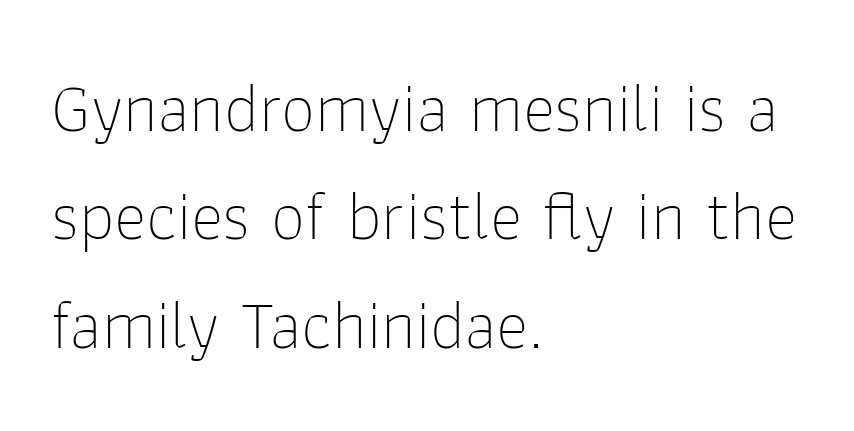
The passage shown is not bold in any degree. How are the letters spaced? Ordinarily, with no added tracking. Proportional: the letters do not fall into vertical columns. Regular leading. Only glyphs here, with clear space below each row. This rendering uses left alignment, leaving the right contour irregular.
